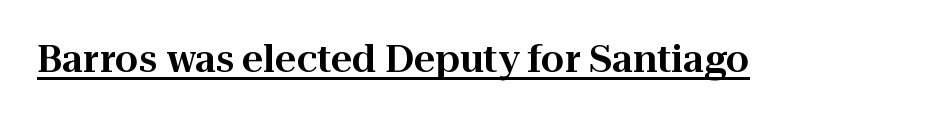
To sum up the face: it has serifs. Compared with undecorated copy, this sample adds a rule below the words. Looks like regular typesetting: each glyph gets only the width it needs. The typography opts for an upright posture over an oblique one. Is the letter spacing exaggerated? No — it looks like the ordinary default.
